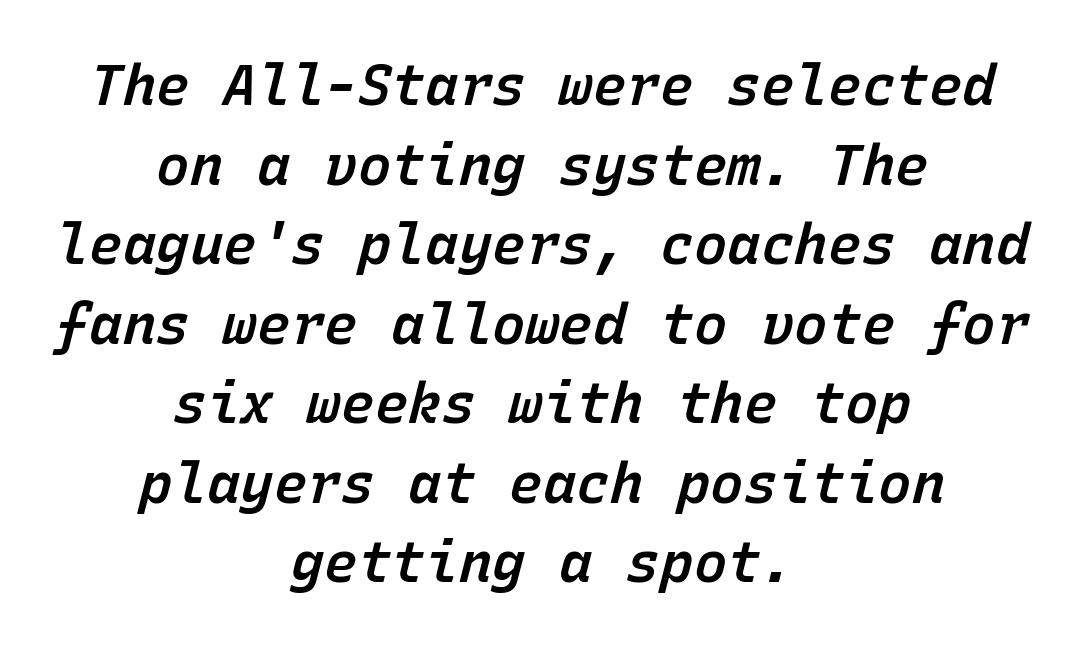
Bold? Not quite — semibold, heavier than regular but stopping short. Here the designer chose a console-style face with uniform glyph widths. The specimen omits any rule beneath the text block's lines. Casual observation: everything's sitting right in the middle.
